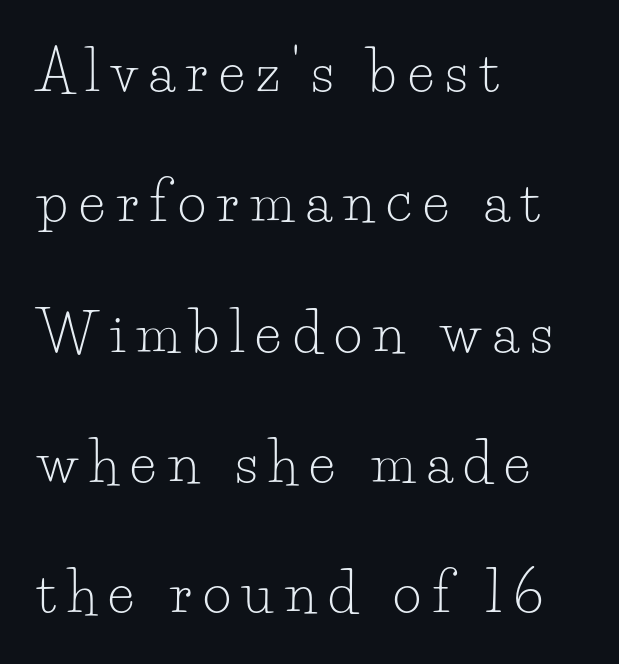
{"serif": "yes", "italic": "no", "bold": "no", "weight": "light", "width": "normal", "stroke_contrast": "low", "x_height": "small", "monospaced": "no", "underline": "no", "align": "left", "line_spacing": "loose", "line_spacing_ratio": 2.37, "letter_spacing": "wide", "letter_spacing_em": 0.21, "glyph_px": 55}
